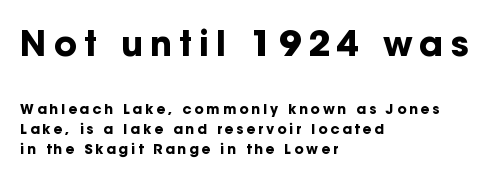
The image shows 35 px bold sans-serif type, upright; set left-aligned, normal line spacing (1.45x), unusually wide letter spacing (+0.2 em), not underlined; the first (top) block is 2.5x larger; low stroke contrast and a medium x-height.
